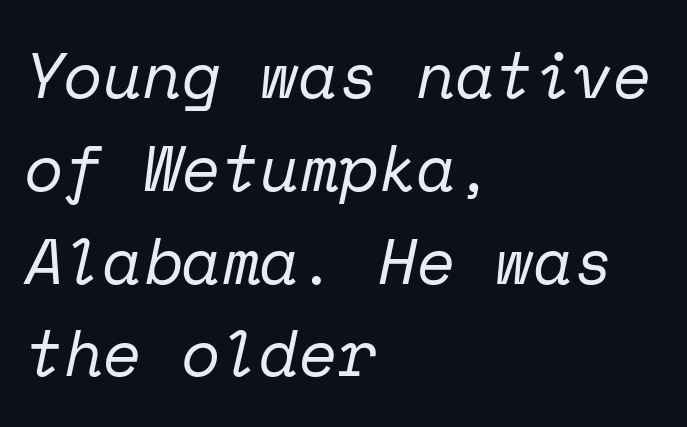
If you measured baseline to baseline, you'd find a middling distance. Words appear dense and cohesive because spacing is normal. The zone under the glyphs is completely vacant. The compositor pushed each line to the left boundary. This rendering employs a face with finishing strokes, i.e., a serif. This sample uses an oblique cut, with every glyph tilted off the vertical.
